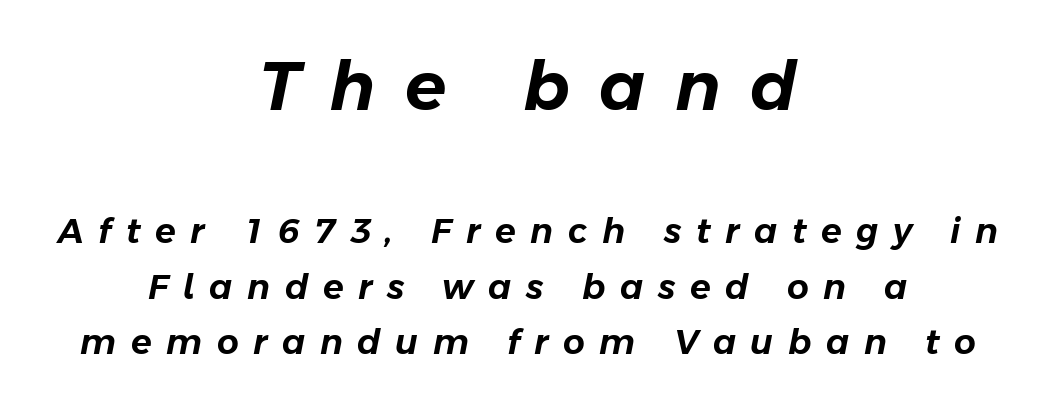
Horizontally, the lines are justified to the midpoint only. These lines are rendered in a variable-pitch font. The rendering applies a slant to the glyphs. The composition opens big and finishes small. These lines have a slow, spaced-out rhythm from letter to letter.
